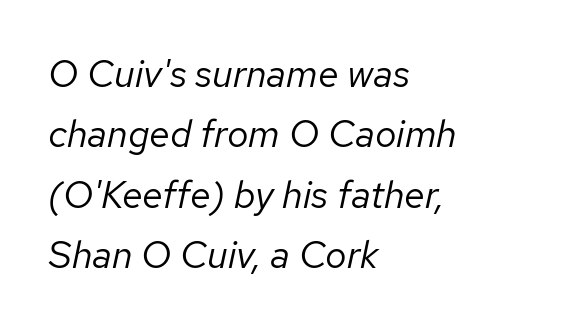
The image shows 38 px regular-weight type, italic (leaning right); set left-aligned, normal line spacing (1.59x), normal letter spacing, not underlined; low stroke contrast and a medium x-height.
